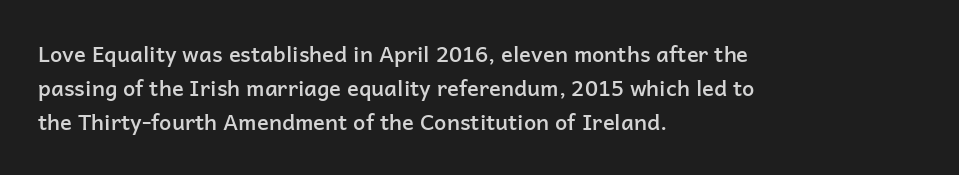
The image shows 22 px text type, upright; set left-aligned, normal line spacing (1.55x), normal letter spacing, not underlined.
